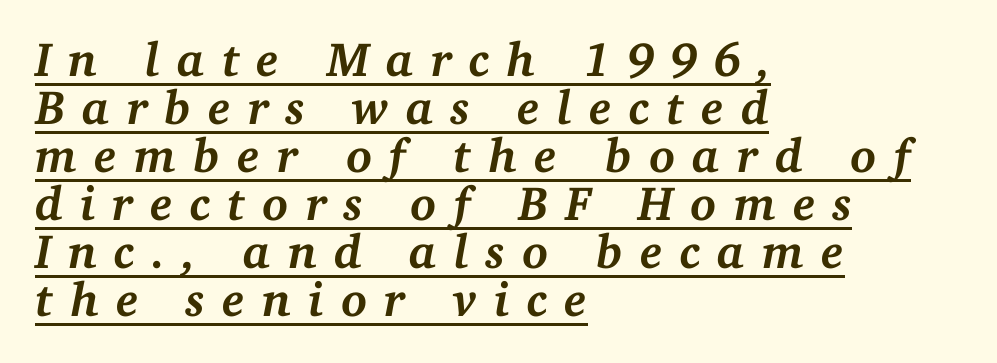
Q: Is the text bold? A: Yes.
Q: Is the text italic (slanted)? A: Yes, it leans right by about 11 degrees.
Q: Is the typeface a serif or a sans-serif typeface? A: Serif.
Q: Is the text underlined? A: Yes.
Q: How is the paragraph aligned? A: Left-aligned.
Q: Is the spacing between letters normal or unusually wide? A: Unusually wide.
Q: Is the spacing between lines tight, normal or loose? A: Tight.
Q: Width (condensed, normal, or wide)? A: Normal.
Q: Stroke contrast? A: Medium.
Q: x-height? A: Medium.
Q: Monospaced? A: No.
